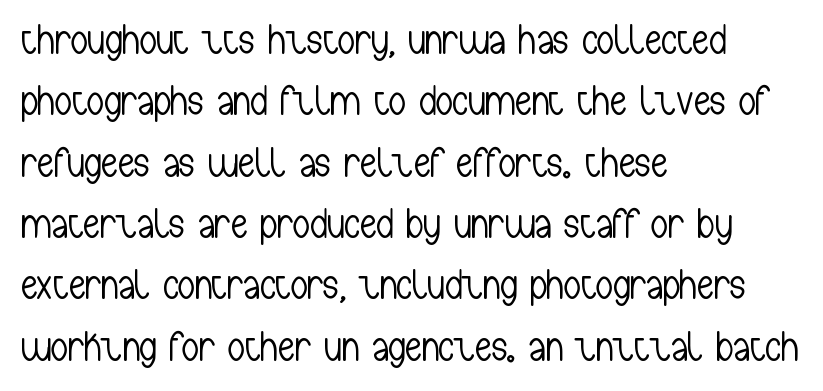
Q: Is the text bold? A: No.
Q: Is the text italic (slanted)? A: No, it is upright.
Q: Is the typeface a serif or a sans-serif typeface? A: Sans-serif.
Q: Is the text underlined? A: No.
Q: How is the paragraph aligned? A: Left-aligned.
Q: Is the spacing between letters normal or unusually wide? A: Normal.
Q: Is the spacing between lines tight, normal or loose? A: Normal.
Q: Width (condensed, normal, or wide)? A: Condensed.
Q: Stroke contrast? A: Low.
Q: x-height? A: Medium.
Q: Monospaced? A: No.
